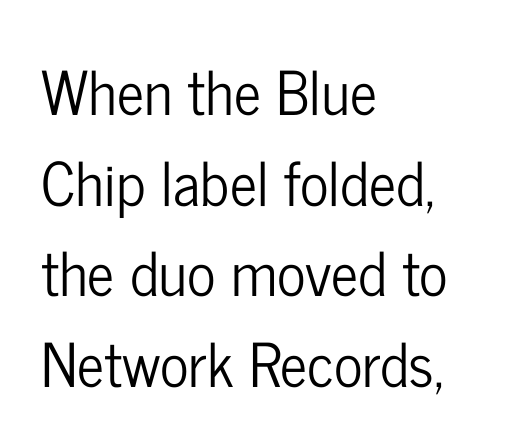
{"serif": "no", "italic": "no", "width": "condensed", "stroke_contrast": "low", "x_height": "medium", "monospaced": "no", "underline": "no", "align": "left", "line_spacing": "normal", "line_spacing_ratio": 1.51, "letter_spacing": "normal", "letter_spacing_em": 0.0, "glyph_px": 60}
